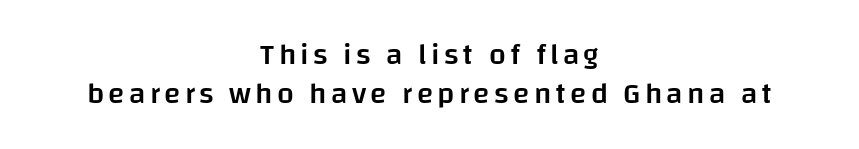
{"serif": "no", "italic": "no", "bold": "semi", "weight": "semibold", "width": "normal", "stroke_contrast": "low", "x_height": "large", "monospaced": "no", "underline": "no", "align": "center", "line_spacing": "normal", "line_spacing_ratio": 1.3, "glyph_px": 30}
